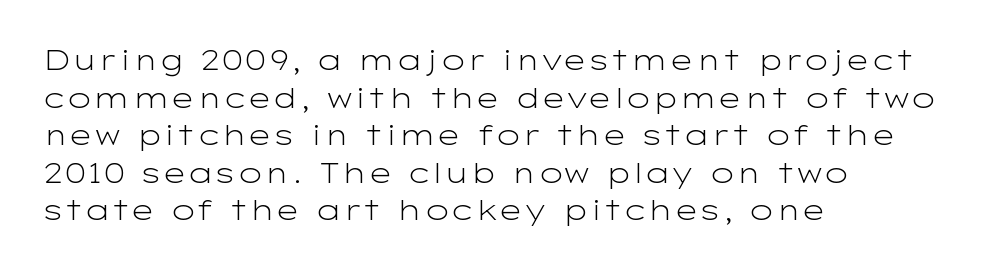
{"serif": "no", "italic": "no", "bold": "no", "weight": "light", "width": "wide", "stroke_contrast": "low", "x_height": "medium", "monospaced": "no", "underline": "no", "align": "left", "line_spacing": "normal", "line_spacing_ratio": 1.34, "letter_spacing": "normal", "letter_spacing_em": 0.0, "glyph_px": 28}
